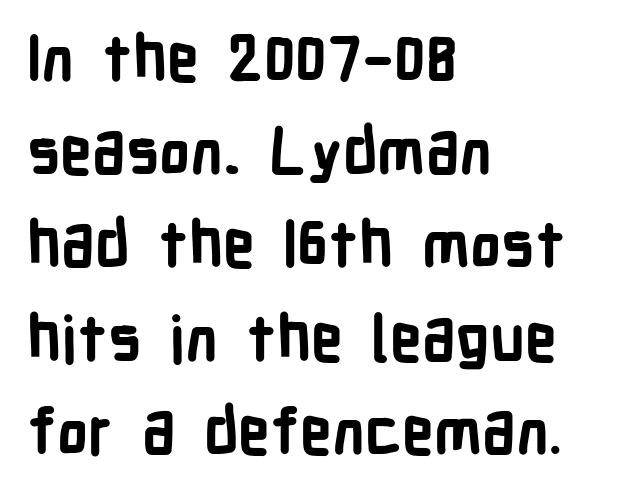
Is this a fixed-width face? No — the glyphs have proportional, varying widths. I'd call this a sans setting — the letters go barefoot. Notice how descenders clear the ascenders below comfortably — that's standard leading. Underlining? Definitely not there. The passage shown has conventional tracking throughout.
